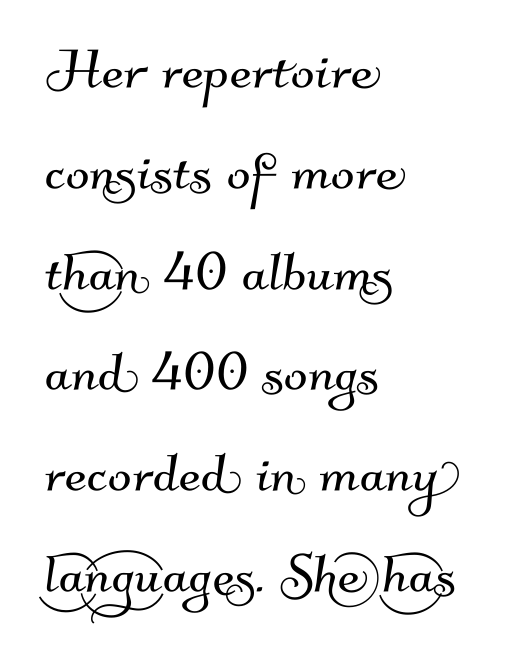
The image shows 70 px sans-serif type; set left-aligned, normal line spacing (1.44x), normal letter spacing, not underlined; medium stroke contrast and a small x-height.
